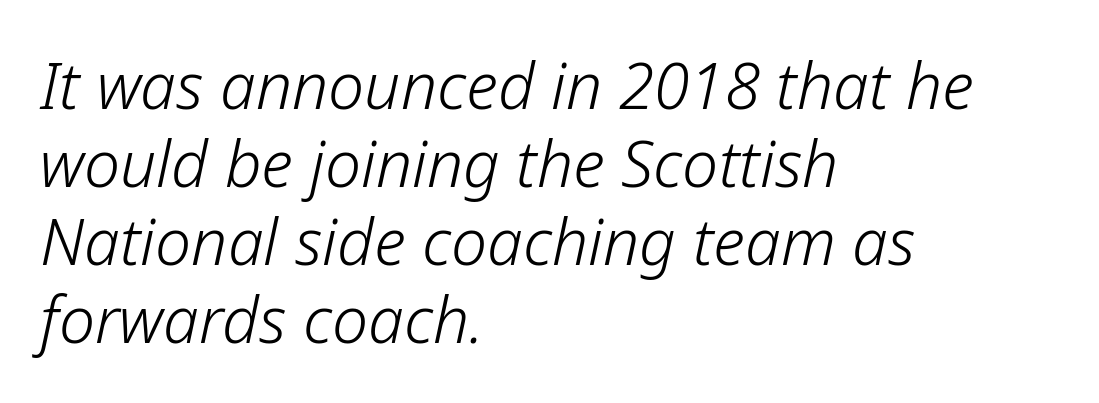
The image shows 64 px light type, italic (leaning right); set left-aligned, line spacing 1.22x, normal letter spacing, not underlined; low stroke contrast and a medium x-height.
